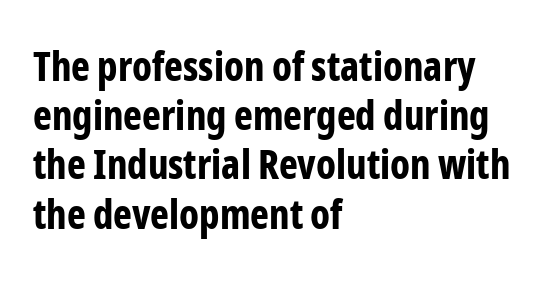
Q: Is the text bold? A: Yes.
Q: Is the text italic (slanted)? A: No, it is upright.
Q: Is the typeface a serif or a sans-serif typeface? A: Sans-serif.
Q: Is the text underlined? A: No.
Q: How is the paragraph aligned? A: Left-aligned.
Q: Is the spacing between letters normal or unusually wide? A: Normal.
Q: Width (condensed, normal, or wide)? A: Condensed.
Q: Stroke contrast? A: Low.
Q: x-height? A: Medium.
Q: Monospaced? A: No.
